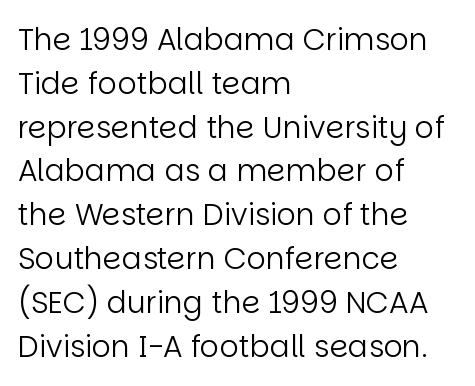
The vertical gap from one line to the next is medium. The lines are quadded left. What kind of face is this? One without serifs — a sans. The typography opts for an upright posture over an oblique one. Weight: regular or lighter. Each letter keeps its own natural width here, so spacing adapts to shape.
